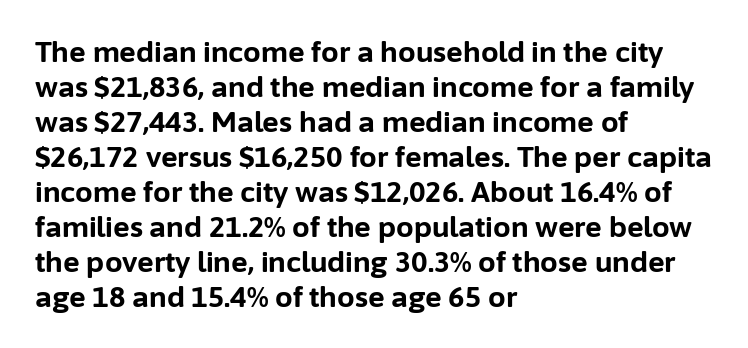
Every character sits straight up, as roman type does. Look at the stroke-to-counter ratio: heavy, a bold. Honestly, the letter spacing is just normal — you wouldn't notice it. How would I describe the line gaps? Plain and ordinary.
